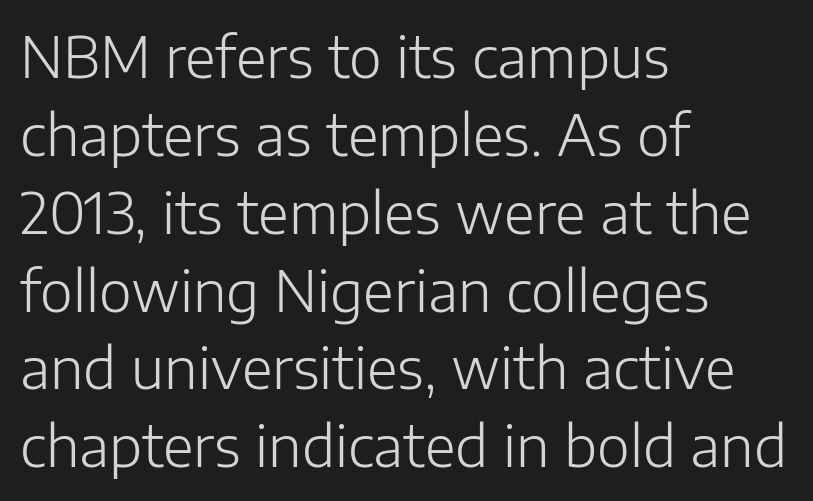
The image shows 56 px light sans-serif type, upright; set left-aligned, normal line spacing (1.39x), normal letter spacing, not underlined; low stroke contrast and a medium x-height.
